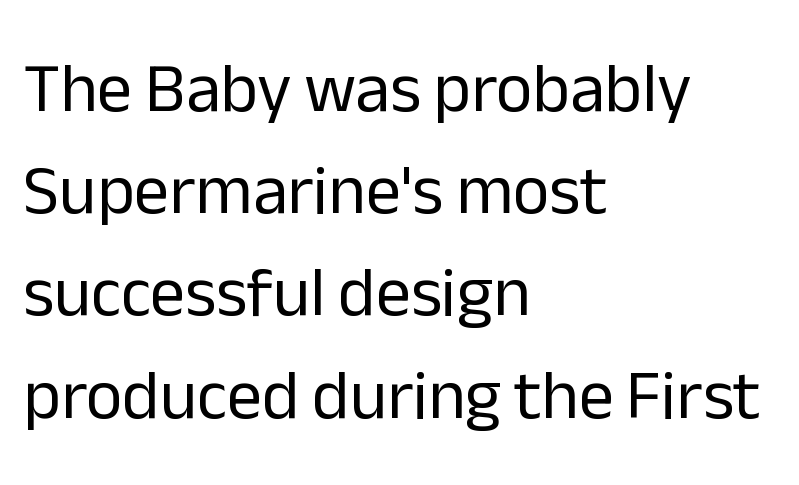
The image shows 70 px regular-weight sans-serif type, upright; set left-aligned, normal line spacing (1.46x), normal letter spacing, not underlined; low stroke contrast and a medium x-height.
